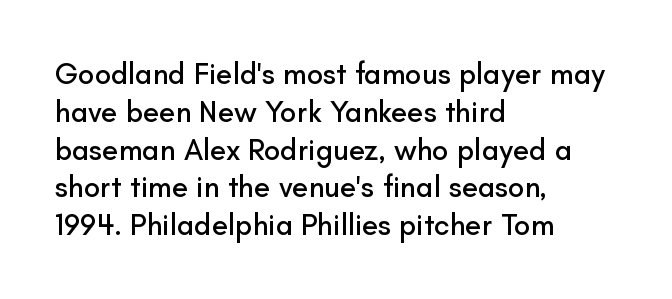
{"serif": "no", "italic": "no", "width": "normal", "stroke_contrast": "low", "x_height": "small", "monospaced": "no", "underline": "no", "align": "left", "line_spacing": "normal", "line_spacing_ratio": 1.26, "letter_spacing": "normal", "letter_spacing_em": 0.0, "glyph_px": 30}
